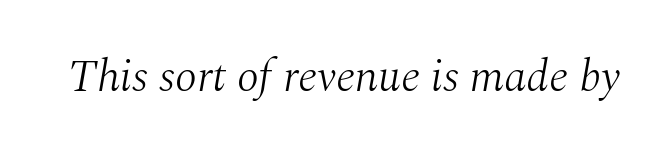
Q: Is the text bold? A: No.
Q: Is the text italic (slanted)? A: Yes, it leans right by about 10 degrees.
Q: Is the typeface a serif or a sans-serif typeface? A: Serif.
Q: Is the text underlined? A: No.
Q: Is the spacing between letters normal or unusually wide? A: Normal.
Q: Width (condensed, normal, or wide)? A: Normal.
Q: Stroke contrast? A: Medium.
Q: x-height? A: Medium.
Q: Monospaced? A: No.
